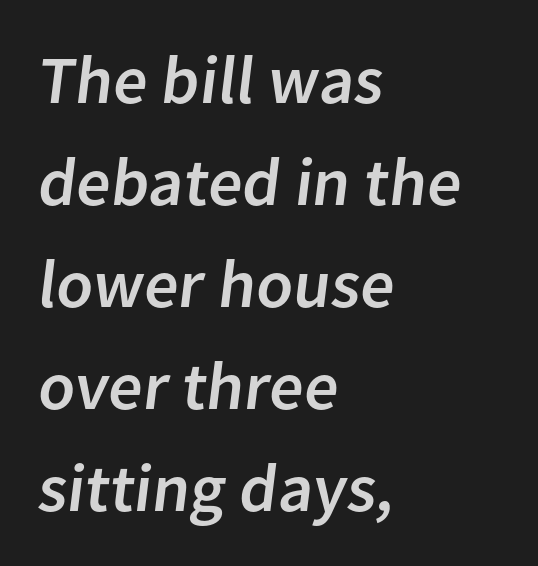
The image shows 68 px sans-serif type; set left-aligned, normal line spacing (1.5x), normal letter spacing, not underlined; low stroke contrast and a medium x-height.
